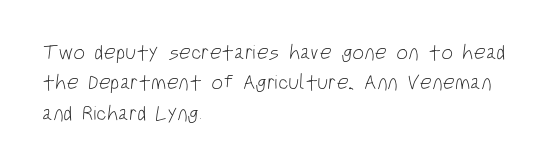
Q: Is the text bold? A: No.
Q: Is the text underlined? A: No.
Q: How is the paragraph aligned? A: Left-aligned.
Q: Is the spacing between letters normal or unusually wide? A: Normal.
Q: Is the spacing between lines tight, normal or loose? A: Normal.
